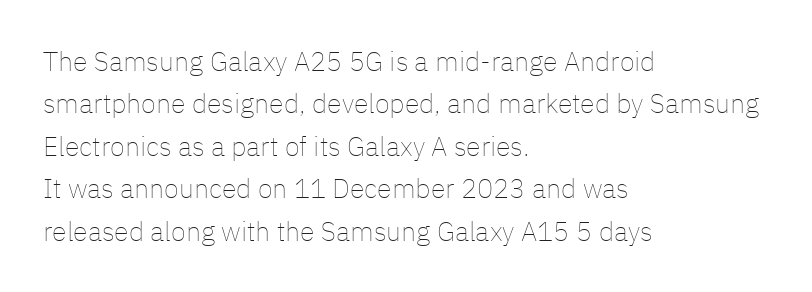
Q: Is the text bold? A: No.
Q: Is the text italic (slanted)? A: No, it is upright.
Q: Is the text underlined? A: No.
Q: How is the paragraph aligned? A: Left-aligned.
Q: Is the spacing between letters normal or unusually wide? A: Normal.
Q: Is the spacing between lines tight, normal or loose? A: Normal.
